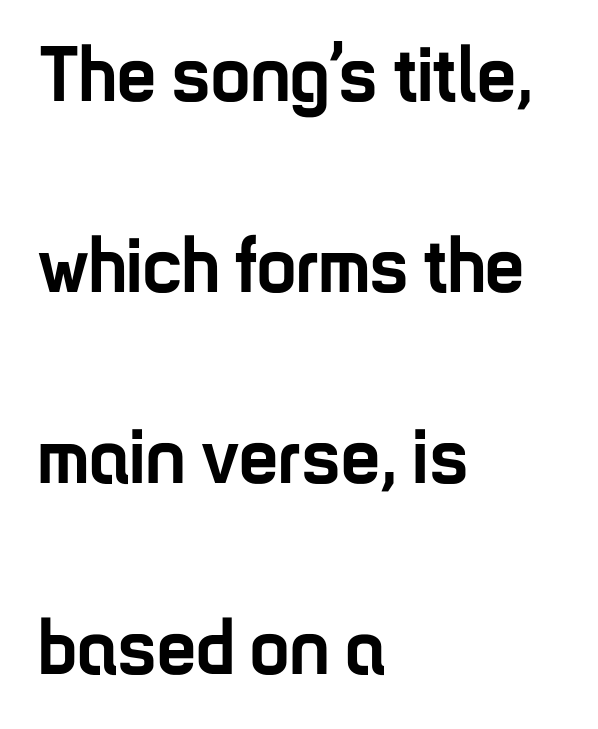
{"serif": "no", "italic": "no", "bold": "yes", "weight": "semibold", "width": "condensed", "stroke_contrast": "low", "x_height": "medium", "monospaced": "no", "underline": "no", "align": "left", "line_spacing": "loose", "line_spacing_ratio": 2.45, "letter_spacing": "normal", "letter_spacing_em": 0.0, "glyph_px": 78}
